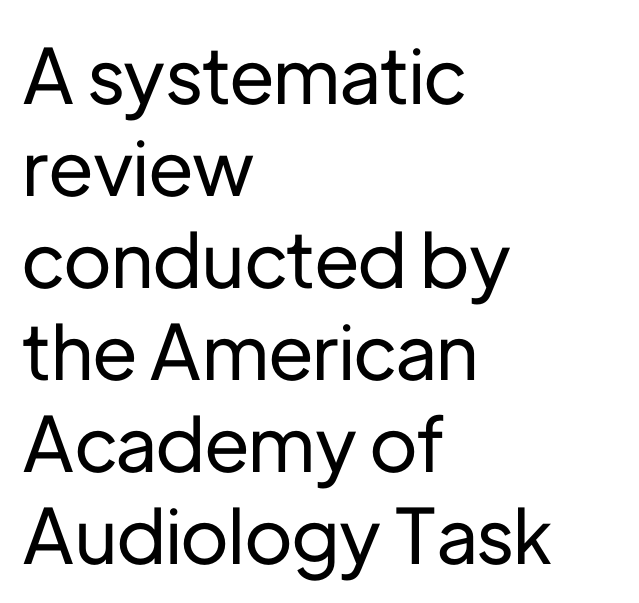
The image shows 76 px sans-serif type, upright; set left-aligned, line spacing 1.21x, normal letter spacing, not underlined; low stroke contrast and a medium x-height.
